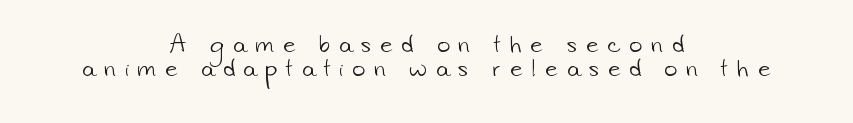
The image shows 22 px text type; set centered, tight line spacing (1.09x), unusually wide letter spacing (+0.41 em), not underlined.
